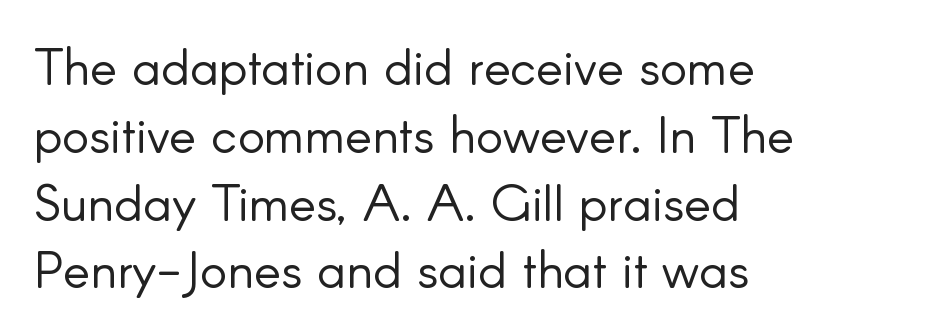
Q: Is the text bold? A: No.
Q: Is the text italic (slanted)? A: No, it is upright.
Q: Is the typeface a serif or a sans-serif typeface? A: Sans-serif.
Q: Is the text underlined? A: No.
Q: How is the paragraph aligned? A: Left-aligned.
Q: Is the spacing between letters normal or unusually wide? A: Normal.
Q: Is the spacing between lines tight, normal or loose? A: Normal.
Q: Width (condensed, normal, or wide)? A: Normal.
Q: Stroke contrast? A: Low.
Q: x-height? A: Small.
Q: Monospaced? A: No.
